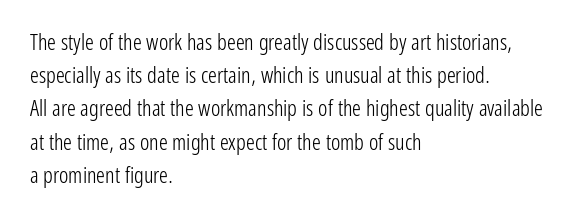
{"italic": "no", "bold": "no", "underline": "no", "align": "left", "line_spacing": "normal", "line_spacing_ratio": 1.51, "letter_spacing": "normal", "letter_spacing_em": 0.0, "glyph_px": 22}
